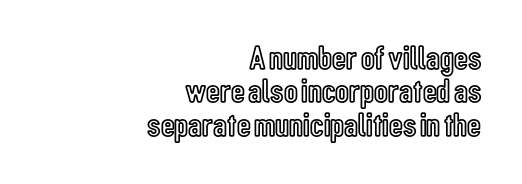
You can tell it's not italic because the verticals are truly vertical. Just letters on the line, the space beneath them empty. The passage shown stacks its lines with hardly any gap. These lines are rendered in a variable-pitch font. The typesetter chose a ragged-left arrangement here.
